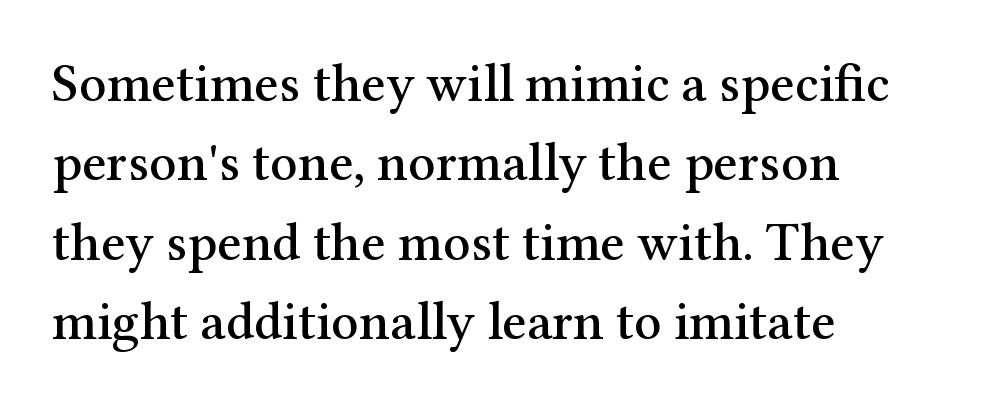
The image shows 54 px serif type, upright; set left-aligned, normal line spacing (1.47x), normal letter spacing, not underlined; medium stroke contrast and a medium x-height.
